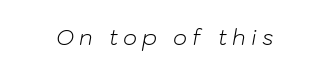
The image shows 22 px text type, italic (leaning right); set unusually wide letter spacing (+0.23 em), not underlined.
